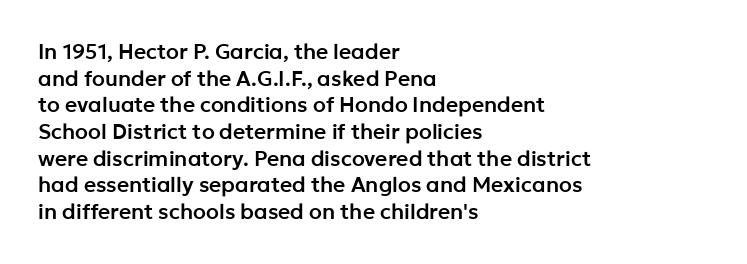
{"italic": "no", "underline": "no", "align": "left", "line_spacing": "normal", "line_spacing_ratio": 1.27, "letter_spacing": "normal", "letter_spacing_em": 0.0, "glyph_px": 21}
